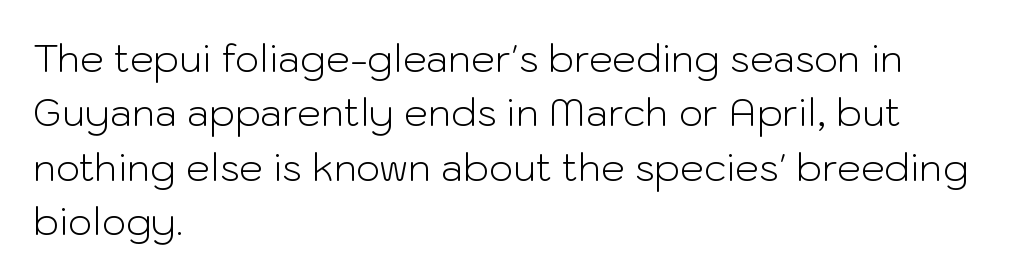
{"serif": "no", "italic": "no", "bold": "no", "weight": "light", "width": "normal", "stroke_contrast": "low", "x_height": "medium", "monospaced": "no", "underline": "no", "align": "left", "line_spacing": "normal", "line_spacing_ratio": 1.43, "letter_spacing": "normal", "letter_spacing_em": 0.0, "glyph_px": 38}
